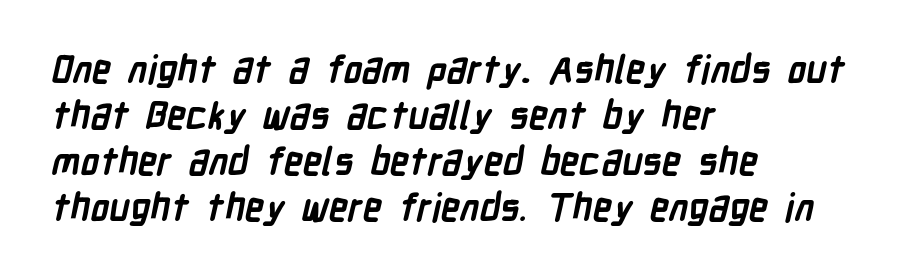
{"serif": "no", "bold": "yes", "weight": "semibold", "width": "condensed", "stroke_contrast": "low", "x_height": "medium", "monospaced": "no", "underline": "no", "align": "left", "line_spacing_ratio": 1.21, "letter_spacing": "normal", "letter_spacing_em": 0.0, "glyph_px": 38}
